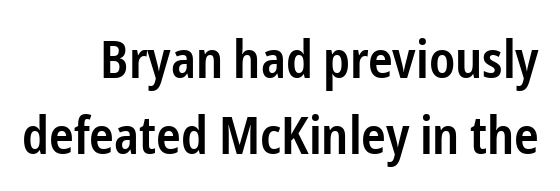
The rows are spaced the way most documents space them. Are there feet on the stems? There aren't — it's a sans. Slightly chunky letters — semibold, I'd say, not full bold. Letter spacing: default. This sample uses an upright cut, with every glyph sitting square on the baseline. Bare-footed words on every line.
